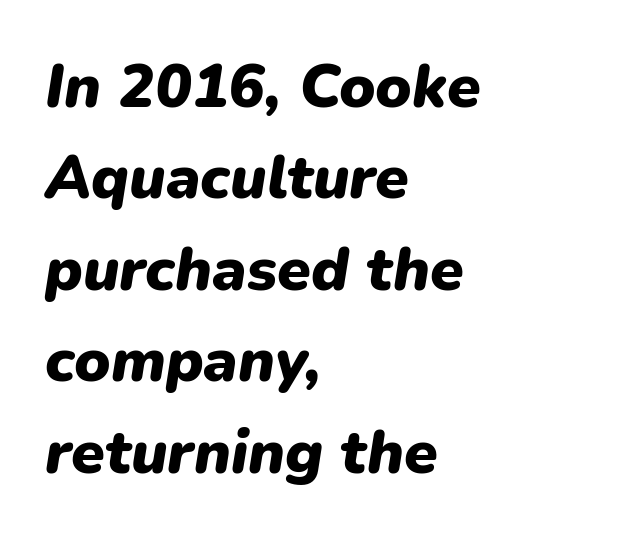
{"italic": "yes", "lean": "right", "slant_degrees": 9, "bold": "yes", "weight": "heavy", "width": "normal", "stroke_contrast": "low", "x_height": "medium", "monospaced": "no", "underline": "no", "align": "left", "line_spacing": "normal", "line_spacing_ratio": 1.5, "letter_spacing": "normal", "letter_spacing_em": 0.0, "glyph_px": 61}
